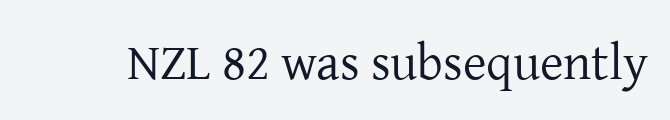
A typesetter would call this proportional, since set widths differ per character. The strokes are not fattened; the text isn't bold. Caption: standard tracking, unaltered. When letters stand straight like this, we call the style roman or upright. Clear beneath every line of the passage. Observe the serifs anchoring each vertical stroke in this sample.
